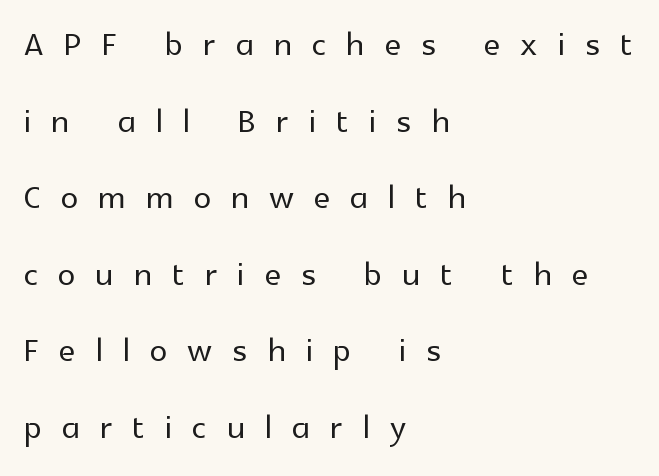
The image shows 44 px sans-serif type, upright; set left-aligned, line spacing 1.74x, unusually wide letter spacing (+0.46 em), not underlined; a medium x-height.
